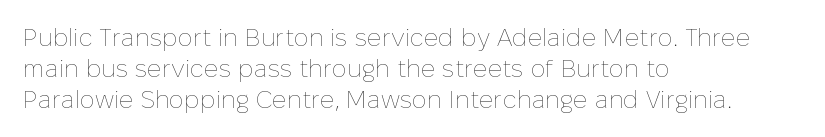
{"italic": "no", "bold": "no", "underline": "no", "align": "left", "line_spacing": "normal", "line_spacing_ratio": 1.25, "letter_spacing": "normal", "letter_spacing_em": 0.0, "glyph_px": 25}
